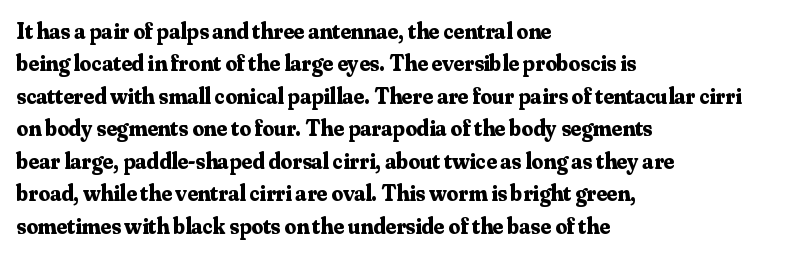
{"italic": "no", "bold": "yes", "underline": "no", "align": "left", "line_spacing": "normal", "line_spacing_ratio": 1.41, "letter_spacing": "normal", "letter_spacing_em": 0.0, "glyph_px": 23}
